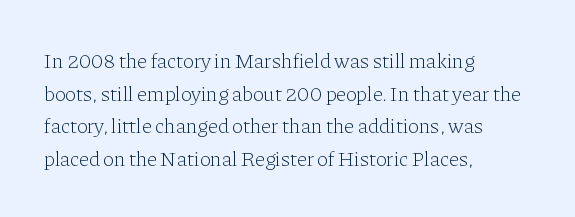
The image shows 21 px text type, upright; set left-aligned, normal line spacing (1.55x), normal letter spacing, not underlined.
